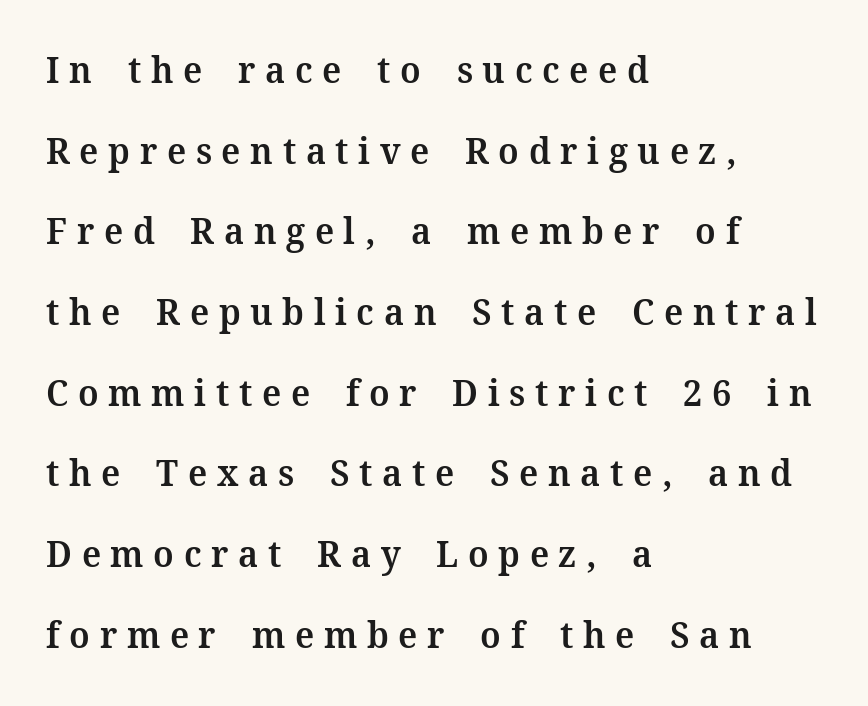
The image shows 37 px semibold serif type, upright; set left-aligned, loose line spacing (2.18x), unusually wide letter spacing (+0.26 em), not underlined; medium stroke contrast and a medium x-height.
